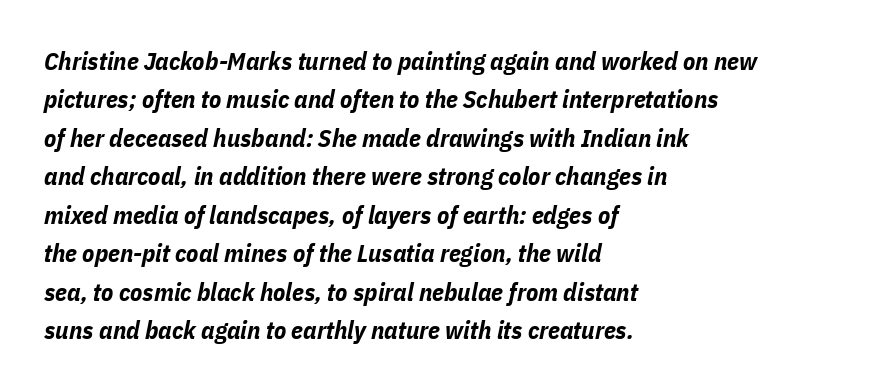
{"italic": "yes", "lean": "right", "slant_degrees": 11, "bold": "yes", "underline": "no", "align": "left", "line_spacing": "normal", "line_spacing_ratio": 1.54, "letter_spacing": "normal", "letter_spacing_em": 0.0, "glyph_px": 25}
